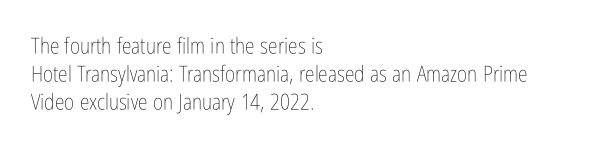
The image shows 22 px text type, upright; set left-aligned, normal line spacing (1.27x), normal letter spacing, not underlined.
